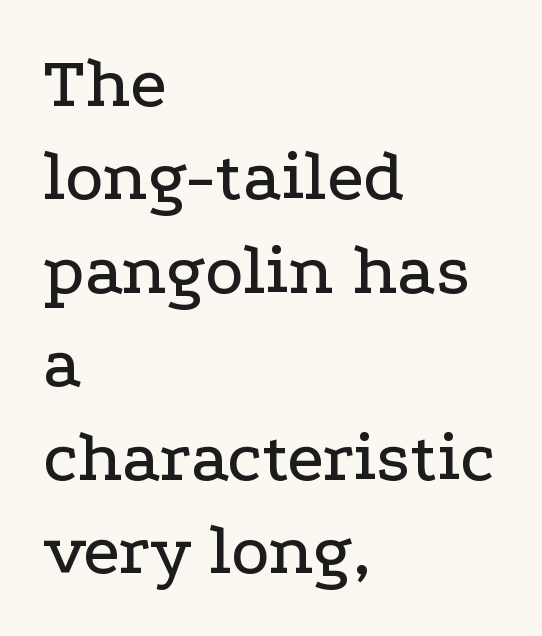
{"serif": "yes", "italic": "no", "width": "wide", "stroke_contrast": "low", "x_height": "medium", "monospaced": "no", "underline": "no", "align": "left", "line_spacing": "normal", "line_spacing_ratio": 1.28, "letter_spacing": "normal", "letter_spacing_em": 0.0, "glyph_px": 73}
